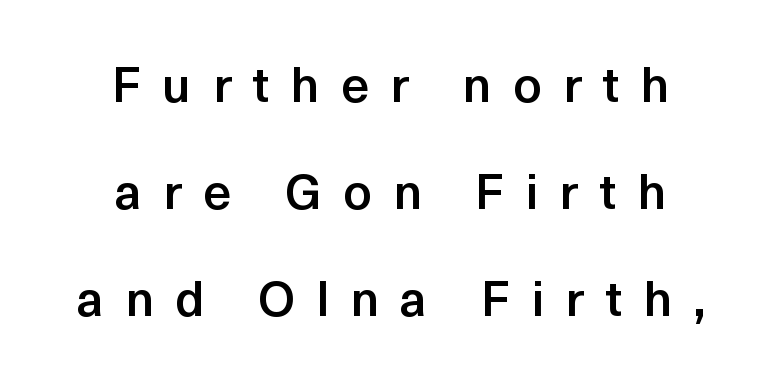
Q: Is the text bold? A: Semi-bold.
Q: Is the text italic (slanted)? A: No, it is upright.
Q: Is the typeface a serif or a sans-serif typeface? A: Sans-serif.
Q: Is the text underlined? A: No.
Q: How is the paragraph aligned? A: Centered.
Q: Is the spacing between letters normal or unusually wide? A: Unusually wide.
Q: Is the spacing between lines tight, normal or loose? A: Loose.
Q: Width (condensed, normal, or wide)? A: Normal.
Q: x-height? A: Medium.
Q: Monospaced? A: No.
